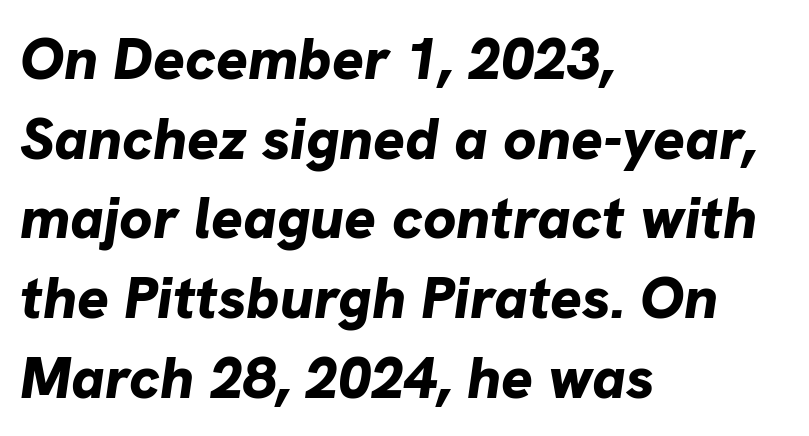
{"italic": "yes", "lean": "right", "slant_degrees": 8, "bold": "yes", "weight": "bold", "width": "normal", "stroke_contrast": "low", "x_height": "medium", "monospaced": "no", "underline": "no", "align": "left", "line_spacing": "normal", "line_spacing_ratio": 1.35, "letter_spacing": "normal", "letter_spacing_em": 0.0, "glyph_px": 59}
